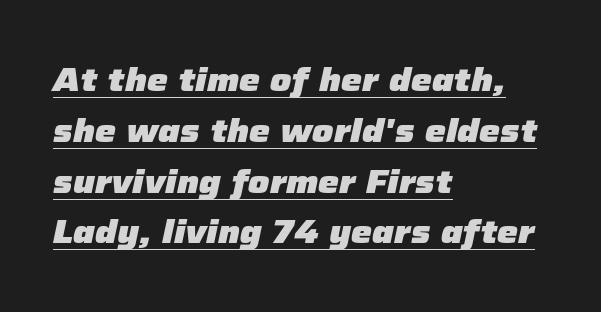
The image shows 33 px heavy type, italic (leaning right); set left-aligned, normal line spacing (1.54x), normal letter spacing, underlined; low stroke contrast and a medium x-height.
